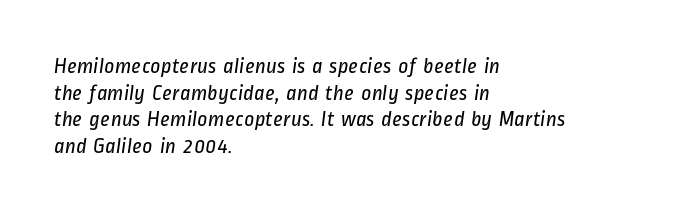
The image shows 22 px text type; set left-aligned, line spacing 1.21x, normal letter spacing, not underlined.
